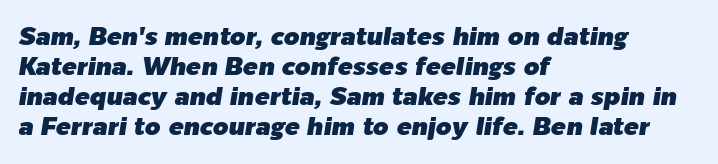
Q: Is the text italic (slanted)? A: Yes, it leans right by about 9 degrees.
Q: Is the text underlined? A: No.
Q: How is the paragraph aligned? A: Left-aligned.
Q: Is the spacing between letters normal or unusually wide? A: Normal.
